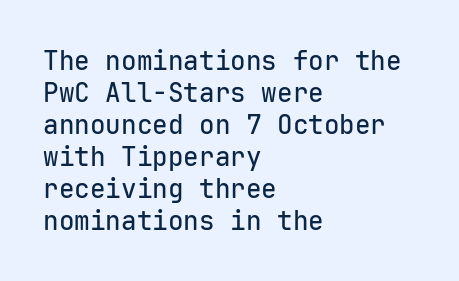
The image shows 26 px text type, upright; set left-aligned, line spacing 1.23x, normal letter spacing, not underlined.
